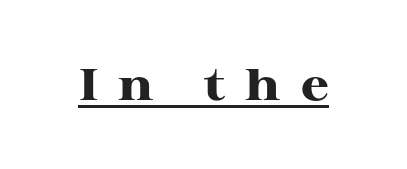
The image shows 45 px heavy, wide serif type, upright; set unusually wide letter spacing (+0.45 em), underlined; high stroke contrast and a medium x-height.
